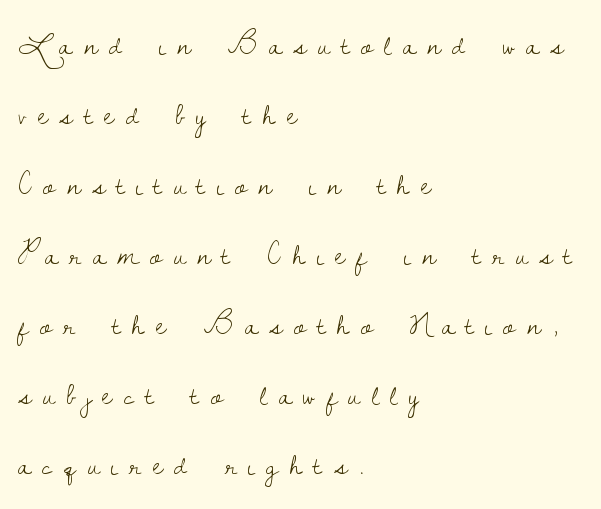
The image shows 32 px light serif type; set left-aligned, loose line spacing (2.19x), unusually wide letter spacing (+0.36 em), not underlined; low stroke contrast and a small x-height.
